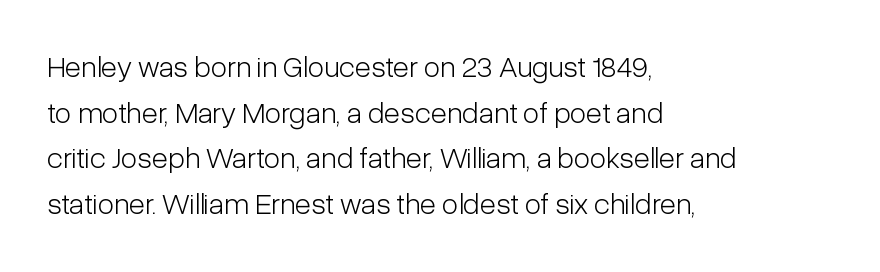
Q: Is the text bold? A: No.
Q: Is the text italic (slanted)? A: No, it is upright.
Q: Is the typeface a serif or a sans-serif typeface? A: Sans-serif.
Q: Is the text underlined? A: No.
Q: How is the paragraph aligned? A: Left-aligned.
Q: Is the spacing between letters normal or unusually wide? A: Normal.
Q: Is the spacing between lines tight, normal or loose? A: Normal.
Q: Width (condensed, normal, or wide)? A: Condensed.
Q: Stroke contrast? A: Low.
Q: x-height? A: Medium.
Q: Monospaced? A: No.
